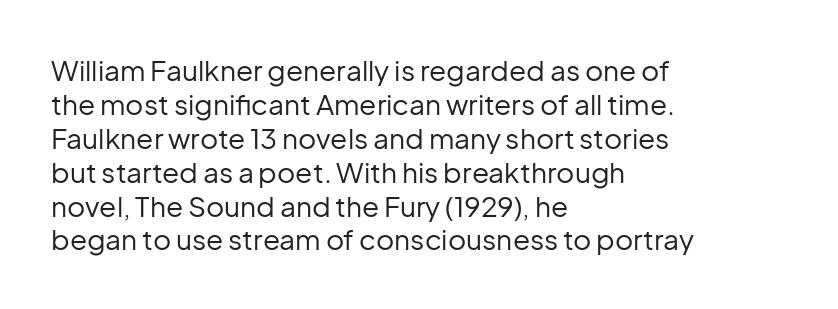
{"serif": "no", "italic": "no", "bold": "no", "weight": "regular", "width": "normal", "stroke_contrast": "low", "x_height": "medium", "monospaced": "no", "underline": "no", "align": "left", "line_spacing_ratio": 1.21, "letter_spacing": "normal", "letter_spacing_em": 0.0, "glyph_px": 28}
